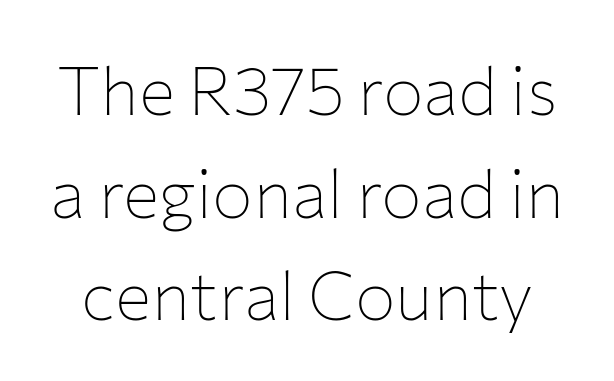
The letters look calm and open, with moderate or lighter stems. Notice how the stems are strictly vertical — no italics here. Stroke terminals: plain, sans-serif. No extra tracking has been applied to these lines.
